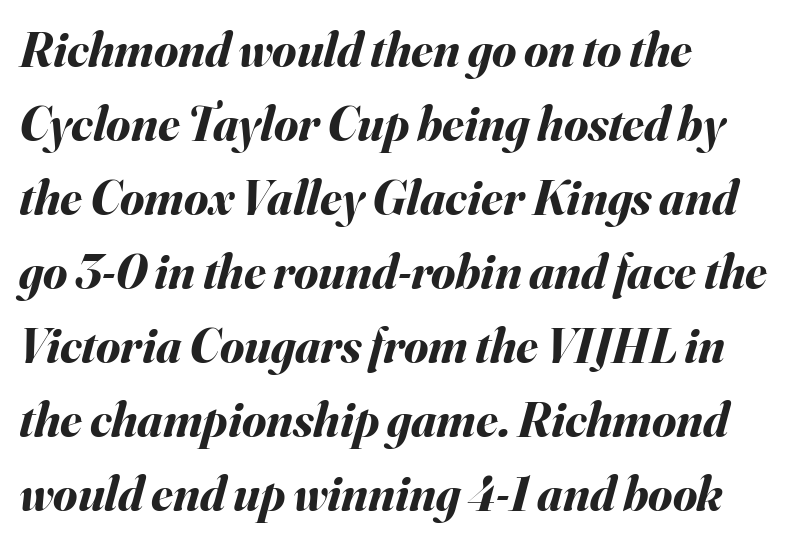
{"italic": "yes", "lean": "right", "slant_degrees": 16, "bold": "yes", "weight": "bold", "width": "normal", "stroke_contrast": "medium", "x_height": "small", "monospaced": "no", "underline": "no", "align": "left", "line_spacing": "normal", "line_spacing_ratio": 1.51, "letter_spacing": "normal", "letter_spacing_em": 0.0, "glyph_px": 49}
